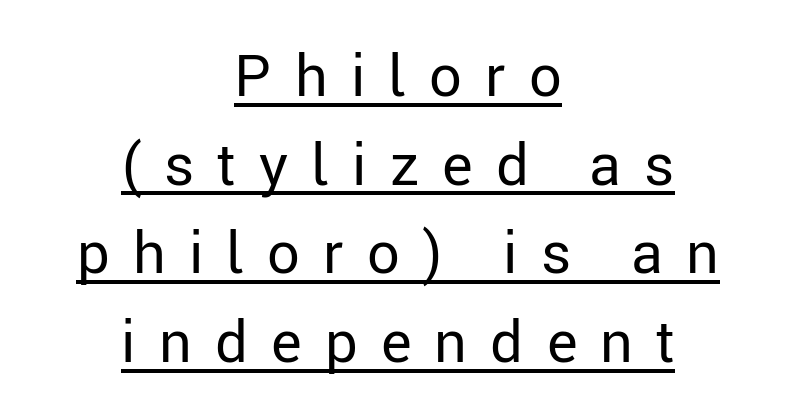
A typesetter would call this proportional, since set widths differ per character. Is this a heavy cut? Hardly; it is regular or lighter. The whitespace from short lines is split evenly between both sides. The letters stand upright; this is a roman face. The typeface chosen for these lines omits serifs.
